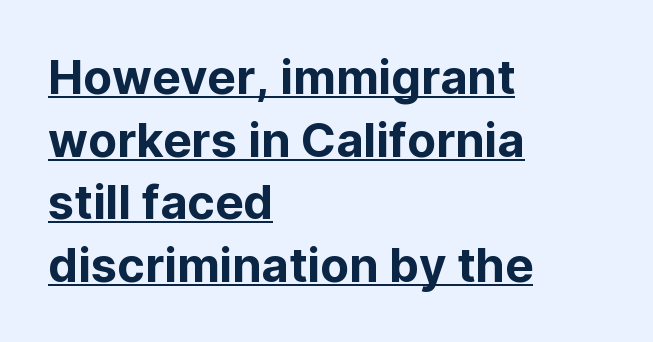
Q: Is the text italic (slanted)? A: No, it is upright.
Q: Is the typeface a serif or a sans-serif typeface? A: Sans-serif.
Q: Is the text underlined? A: Yes.
Q: How is the paragraph aligned? A: Left-aligned.
Q: Is the spacing between letters normal or unusually wide? A: Normal.
Q: Is the spacing between lines tight, normal or loose? A: Normal.
Q: Width (condensed, normal, or wide)? A: Normal.
Q: Stroke contrast? A: Low.
Q: x-height? A: Medium.
Q: Monospaced? A: No.
